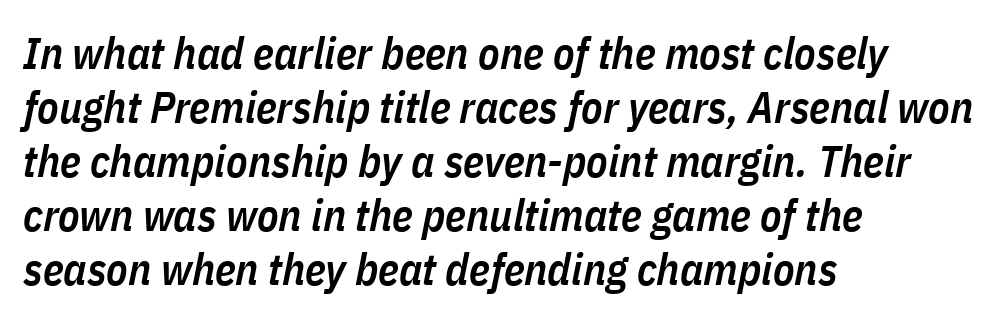
The image shows 44 px semibold, condensed type, italic (leaning right); set left-aligned, line spacing 1.23x, normal letter spacing, not underlined; low stroke contrast and a medium x-height.
